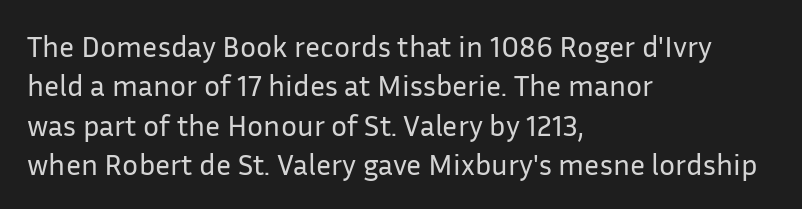
The image shows 30 px regular-weight sans-serif type, upright; set left-aligned, normal line spacing (1.31x), normal letter spacing, not underlined; low stroke contrast and a medium x-height.
